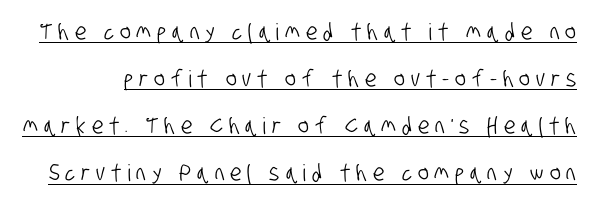
{"underline": "yes", "line_spacing": "loose", "line_spacing_ratio": 2.05, "letter_spacing": "wide", "letter_spacing_em": 0.26, "glyph_px": 23}
